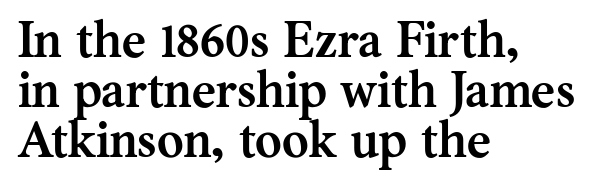
Look at the bottom of the vertical strokes: they flare into serifs here. These lines are rendered in a variable-pitch font. Characters follow at the spacing the type designer built in. Plenty of ink on the page — the face is bold.
